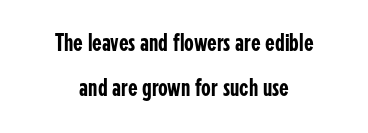
{"italic": "no", "underline": "no", "align": "center", "line_spacing_ratio": 1.8, "letter_spacing": "normal", "letter_spacing_em": 0.0, "glyph_px": 25}
